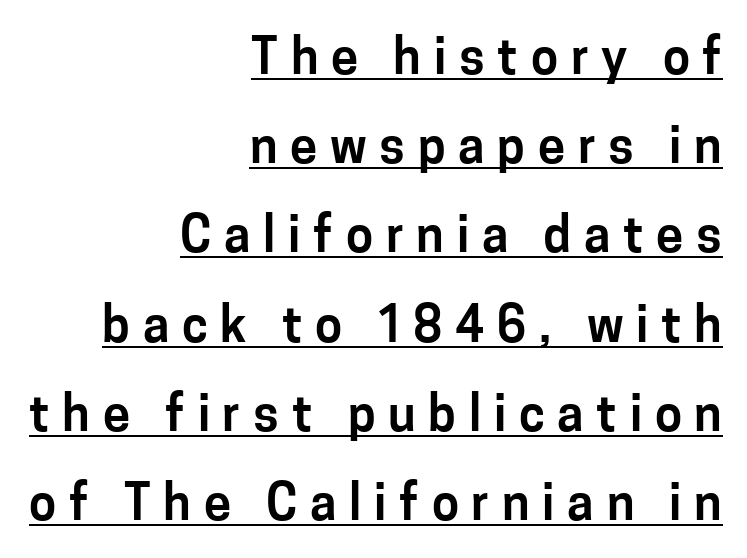
A typesetter would label this face a sans. Each letter keeps its own natural width here, so spacing adapts to shape. Characters follow at a spacing far wider than the type designer built in. A continuous stroke trails under the words, as in a hyperlink.
